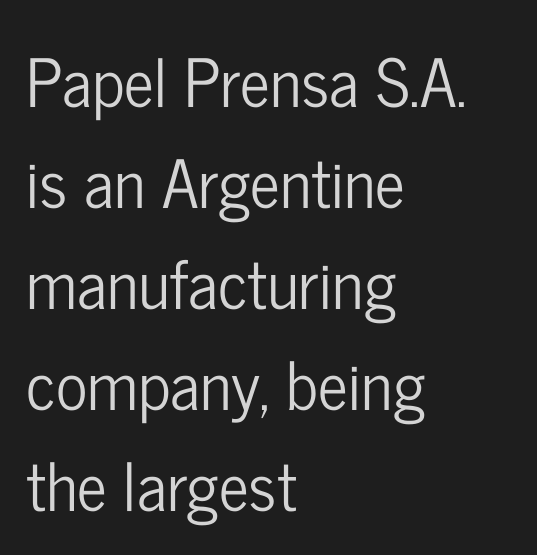
Q: Is the text italic (slanted)? A: No, it is upright.
Q: Is the typeface a serif or a sans-serif typeface? A: Sans-serif.
Q: Is the text underlined? A: No.
Q: How is the paragraph aligned? A: Left-aligned.
Q: Is the spacing between letters normal or unusually wide? A: Normal.
Q: Is the spacing between lines tight, normal or loose? A: Normal.
Q: Width (condensed, normal, or wide)? A: Condensed.
Q: Stroke contrast? A: Low.
Q: x-height? A: Medium.
Q: Monospaced? A: No.
